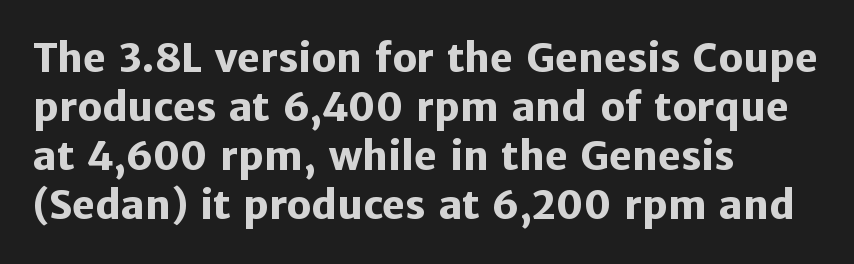
{"serif": "no", "italic": "no", "bold": "yes", "weight": "heavy", "width": "normal", "stroke_contrast": "low", "x_height": "medium", "monospaced": "no", "underline": "no", "align": "left", "line_spacing": "normal", "line_spacing_ratio": 1.26, "letter_spacing": "normal", "letter_spacing_em": 0.0, "glyph_px": 39}
